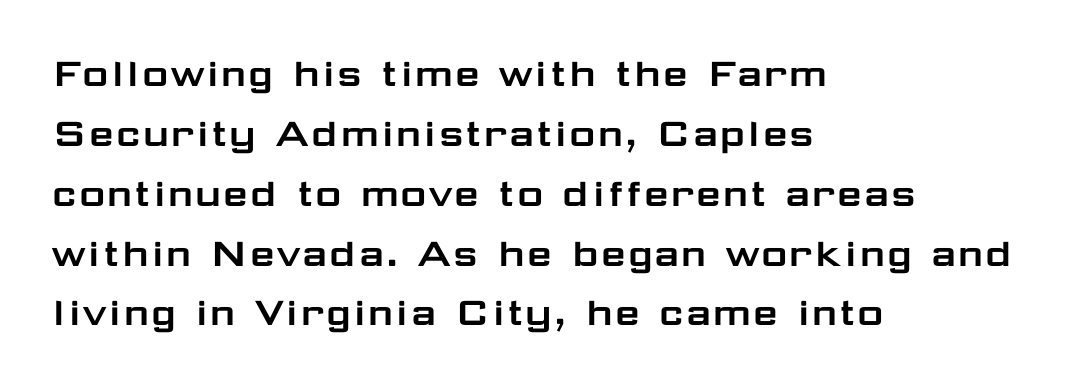
The image shows 45 px wide sans-serif type, upright; set left-aligned, normal line spacing (1.33x), normal letter spacing, not underlined; low stroke contrast and a medium x-height.
